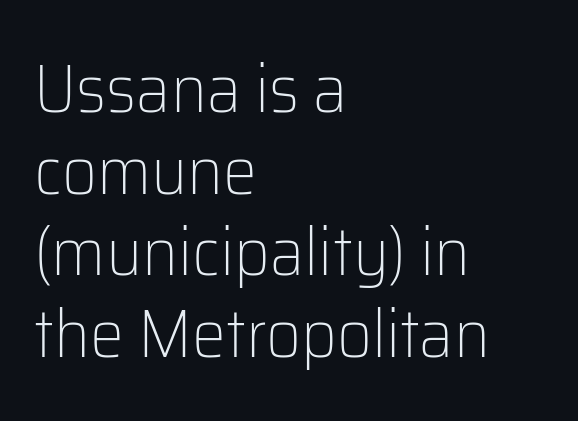
Q: Is the text bold? A: No.
Q: Is the text italic (slanted)? A: No, it is upright.
Q: Is the typeface a serif or a sans-serif typeface? A: Sans-serif.
Q: Is the text underlined? A: No.
Q: How is the paragraph aligned? A: Left-aligned.
Q: Is the spacing between letters normal or unusually wide? A: Normal.
Q: Width (condensed, normal, or wide)? A: Normal.
Q: Stroke contrast? A: Low.
Q: x-height? A: Medium.
Q: Monospaced? A: No.
